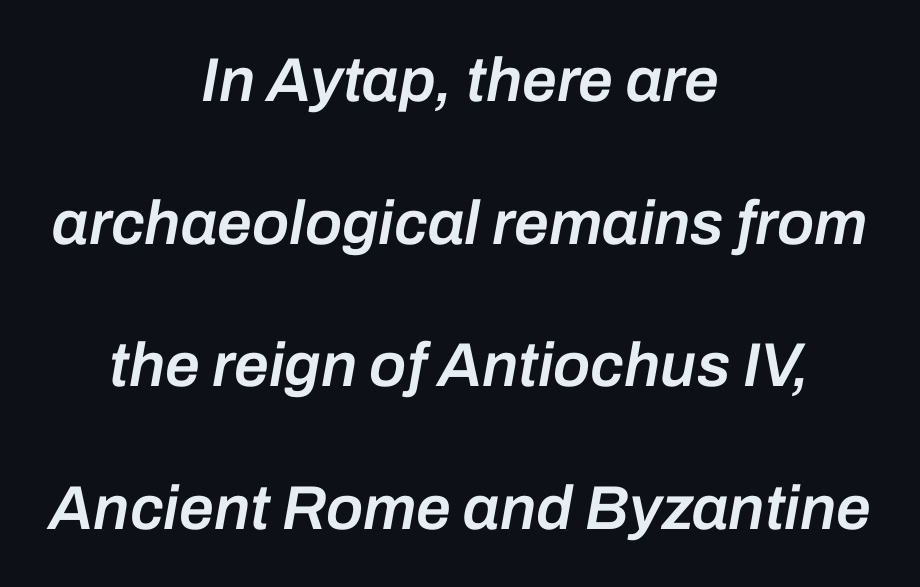
Q: Is the text bold? A: Semi-bold.
Q: Is the text italic (slanted)? A: Yes, it leans right by about 10 degrees.
Q: Is the text underlined? A: No.
Q: How is the paragraph aligned? A: Centered.
Q: Is the spacing between letters normal or unusually wide? A: Normal.
Q: Is the spacing between lines tight, normal or loose? A: Loose.
Q: Width (condensed, normal, or wide)? A: Normal.
Q: Stroke contrast? A: Low.
Q: x-height? A: Medium.
Q: Monospaced? A: No.
